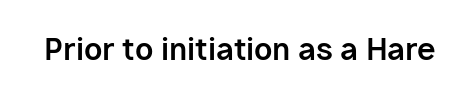
Q: Is the text bold? A: Yes.
Q: Is the text italic (slanted)? A: No, it is upright.
Q: Is the typeface a serif or a sans-serif typeface? A: Sans-serif.
Q: Is the text underlined? A: No.
Q: Is the spacing between letters normal or unusually wide? A: Normal.
Q: Width (condensed, normal, or wide)? A: Normal.
Q: Stroke contrast? A: Low.
Q: x-height? A: Medium.
Q: Monospaced? A: No.
